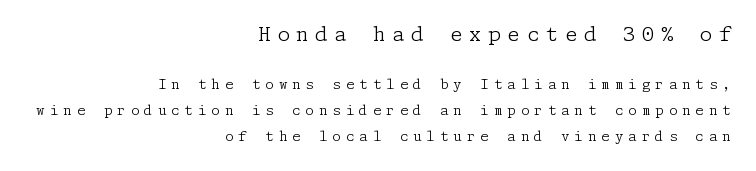
The image shows 20 px text type, upright; set right-aligned, line spacing 1.86x, unusually wide letter spacing (+0.34 em), not underlined; the first (top) block is 1.43x larger.
